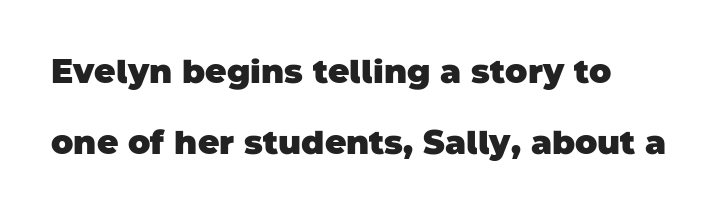
Interline gaps are noticeably wide in this sample. Check under the words: just untouched page. Compared with typical body copy, the letter spacing here is the same. Proportional: the letters do not fall into vertical columns. Students, this is bold: see how much ink each stroke carries. The font family rendered here belongs to the sans-serif group.
